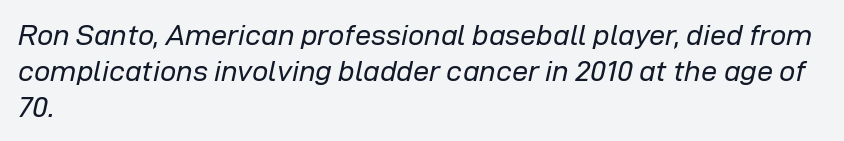
{"italic": "yes", "lean": "right", "slant_degrees": 12, "bold": "no", "weight": "regular", "width": "normal", "stroke_contrast": "low", "x_height": "medium", "monospaced": "no", "underline": "no", "align": "left", "line_spacing_ratio": 1.24, "letter_spacing": "normal", "letter_spacing_em": 0.0, "glyph_px": 29}
